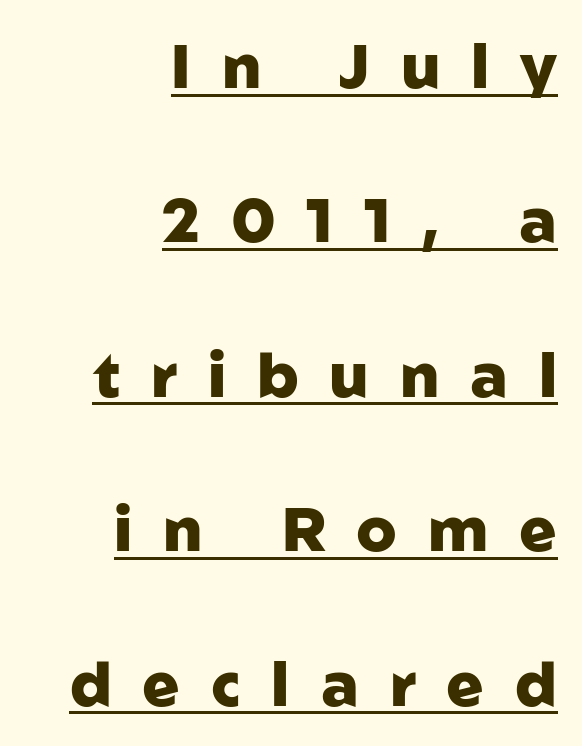
The image shows 62 px heavy sans-serif type, upright; set right-aligned, loose line spacing (2.49x), unusually wide letter spacing (+0.5 em), underlined; low stroke contrast and a medium x-height.
